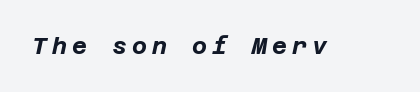
Any mark beneath the type? The region is blank. Display-style spreading of the glyphs; the letterfit is very open. Every letter is thick-stroked: bold, no question. The glyphs look as if they've been sheared to an angle.
